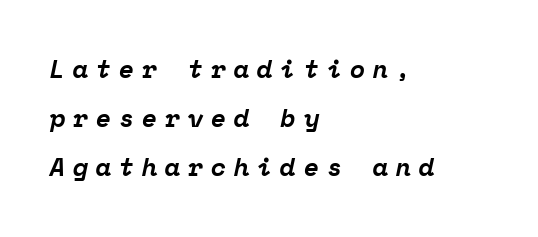
In terms of leading, this rendering errs on the spacious side. Alignment: flush left. Has an underline been added? It has not. Between one letter and the next there's a generous, obvious gap. The letters are slanted; this is an italic face. The face used here has the dense, thick strokes of a bold.
